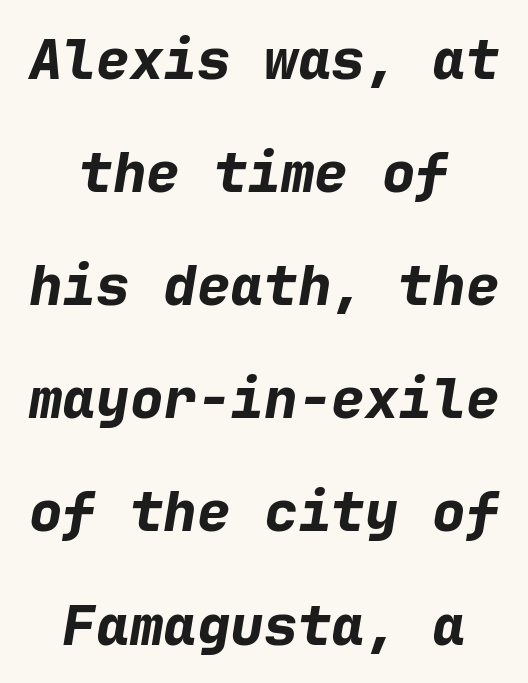
{"italic": "yes", "lean": "right", "slant_degrees": 9, "bold": "yes", "weight": "bold", "width": "normal", "stroke_contrast": "low", "x_height": "medium", "monospaced": "yes", "underline": "no", "align": "center", "line_spacing": "loose", "line_spacing_ratio": 2.02, "letter_spacing": "normal", "letter_spacing_em": 0.0, "glyph_px": 56}
